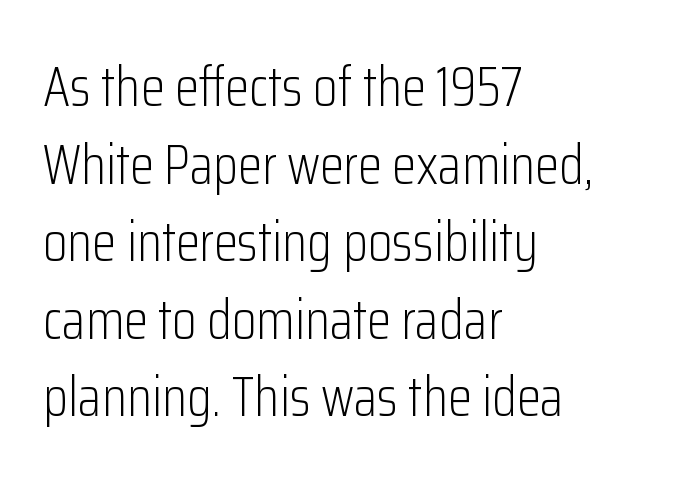
Q: Is the text bold? A: No.
Q: Is the text italic (slanted)? A: No, it is upright.
Q: Is the typeface a serif or a sans-serif typeface? A: Sans-serif.
Q: Is the text underlined? A: No.
Q: How is the paragraph aligned? A: Left-aligned.
Q: Is the spacing between letters normal or unusually wide? A: Normal.
Q: Is the spacing between lines tight, normal or loose? A: Normal.
Q: Width (condensed, normal, or wide)? A: Condensed.
Q: Stroke contrast? A: Low.
Q: x-height? A: Medium.
Q: Monospaced? A: No.
